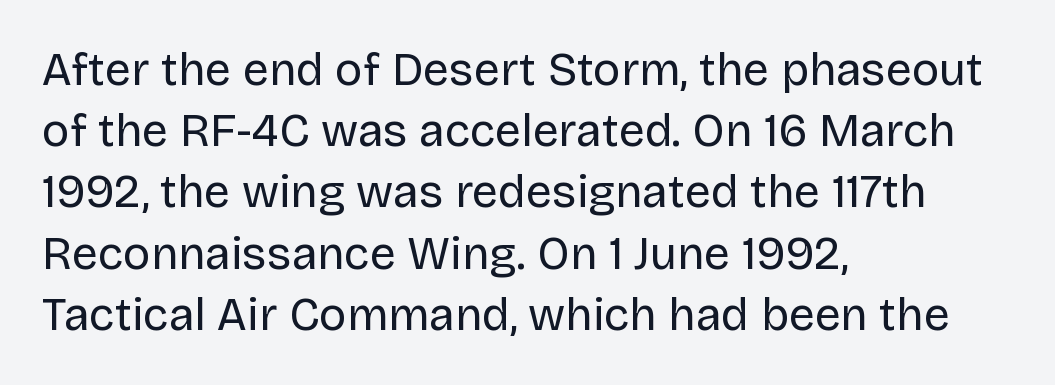
Q: Is the text bold? A: No.
Q: Is the text italic (slanted)? A: No, it is upright.
Q: Is the typeface a serif or a sans-serif typeface? A: Sans-serif.
Q: Is the text underlined? A: No.
Q: How is the paragraph aligned? A: Left-aligned.
Q: Is the spacing between letters normal or unusually wide? A: Normal.
Q: Is the spacing between lines tight, normal or loose? A: Normal.
Q: Width (condensed, normal, or wide)? A: Normal.
Q: Stroke contrast? A: Low.
Q: x-height? A: Large.
Q: Monospaced? A: No.
